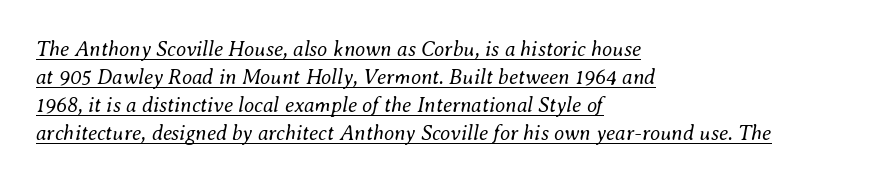
The image shows 21 px text type, italic (leaning right); set left-aligned, normal line spacing (1.33x), normal letter spacing, underlined.
